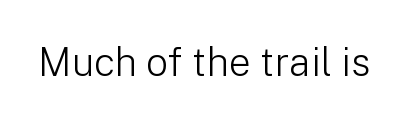
{"serif": "no", "italic": "no", "bold": "no", "weight": "light", "width": "normal", "stroke_contrast": "low", "x_height": "medium", "monospaced": "no", "underline": "no", "letter_spacing": "normal", "letter_spacing_em": 0.0, "glyph_px": 39}
